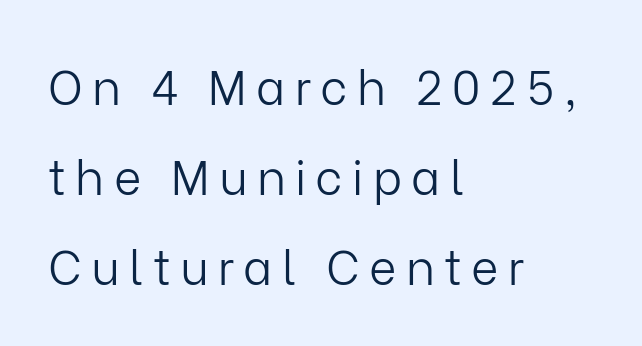
Each line starts at the same left margin while the right side varies. Serif or sans? Sans — the stroke terminals are bare. Looks like regular typesetting: each glyph gets only the width it needs. If you drew a line through each stem, it would be perfectly vertical.
